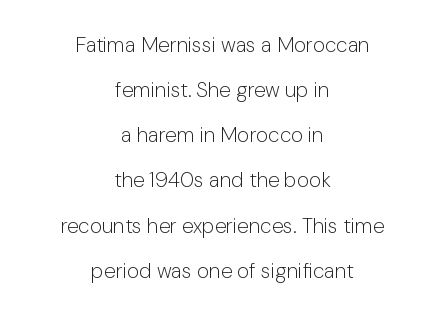
The image shows 21 px text type, upright; set centered, loose line spacing (2.15x), normal letter spacing, not underlined.
